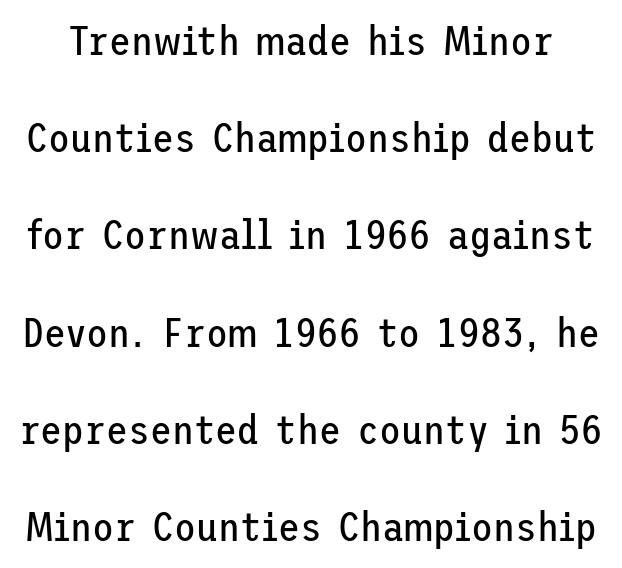
Check under the words: just untouched page. How are the letters spaced? Ordinarily, with no added tracking. No feet cap the strokes, marking this as sans-serif type. Stems here are at most as thick as an everyday book face. Upright lettering throughout.
